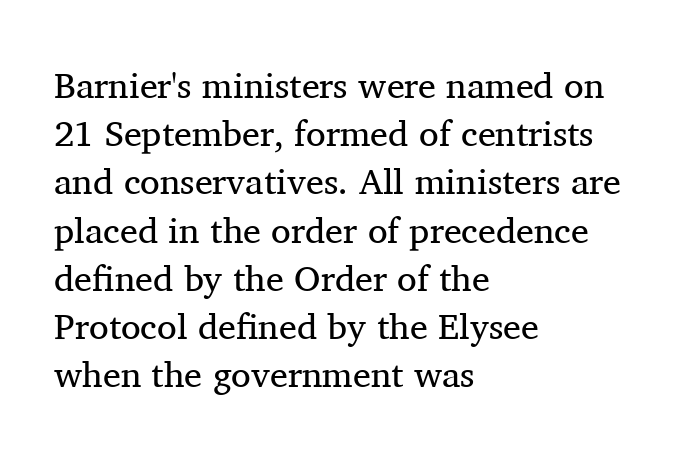
The image shows 36 px regular-weight serif type, upright; set left-aligned, normal line spacing (1.34x), normal letter spacing, not underlined; medium stroke contrast and a medium x-height.
